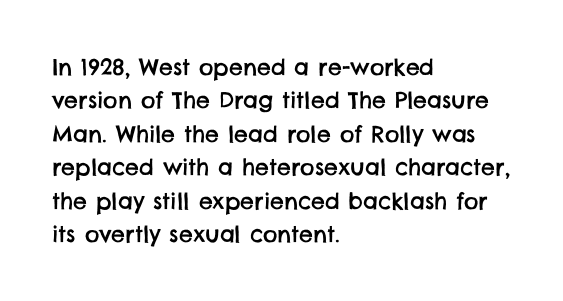
{"underline": "no", "align": "left", "line_spacing": "normal", "line_spacing_ratio": 1.52, "letter_spacing": "normal", "letter_spacing_em": 0.0, "glyph_px": 22}
